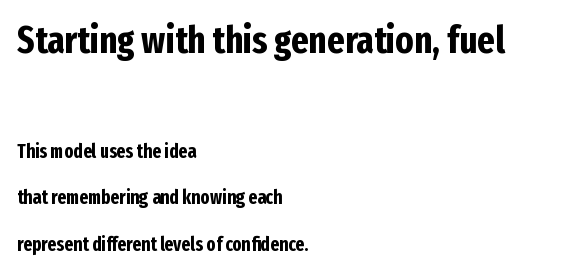
{"serif": "no", "italic": "no", "bold": "yes", "weight": "bold", "width": "condensed", "stroke_contrast": "low", "x_height": "medium", "monospaced": "no", "underline": "no", "align": "left", "line_spacing": "loose", "line_spacing_ratio": 2.44, "letter_spacing": "normal", "letter_spacing_em": 0.0, "larger_block": "first", "size_ratio": 2.0, "glyph_px": 38}
